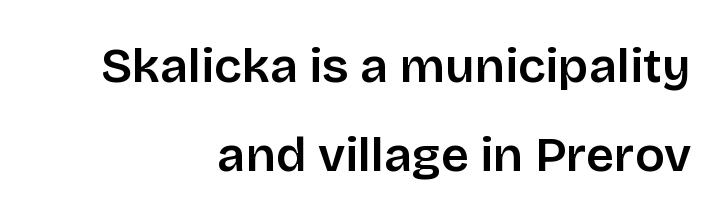
Is there any slant? The stems are plumb. Honestly, there is no underline to notice here at all. The lines in this sample share a right terminus and differ only in where they begin. Character widths vary here, with narrow letters taking less room than wide ones. The letters carry no serifs — their stems end cleanly without finishing strokes. Characters follow at the spacing the type designer built in.
